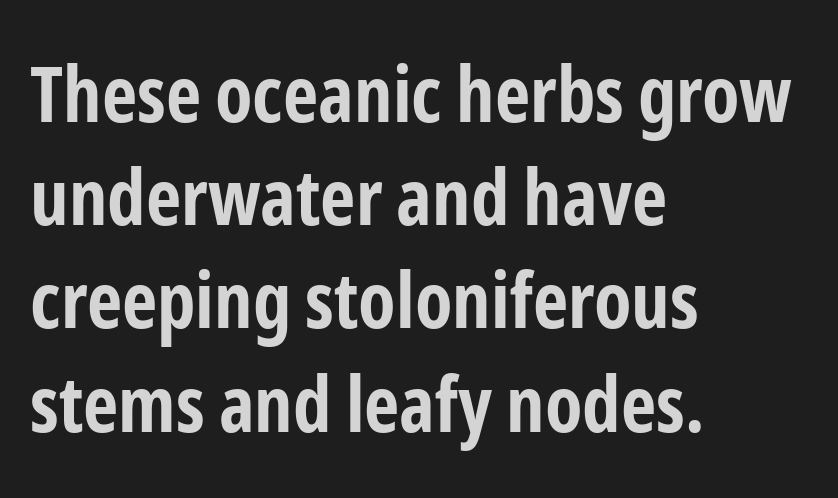
Q: Is the text bold? A: Yes.
Q: Is the text italic (slanted)? A: No, it is upright.
Q: Is the typeface a serif or a sans-serif typeface? A: Sans-serif.
Q: Is the text underlined? A: No.
Q: How is the paragraph aligned? A: Left-aligned.
Q: Is the spacing between letters normal or unusually wide? A: Normal.
Q: Is the spacing between lines tight, normal or loose? A: Normal.
Q: Width (condensed, normal, or wide)? A: Condensed.
Q: Stroke contrast? A: Low.
Q: x-height? A: Medium.
Q: Monospaced? A: No.
